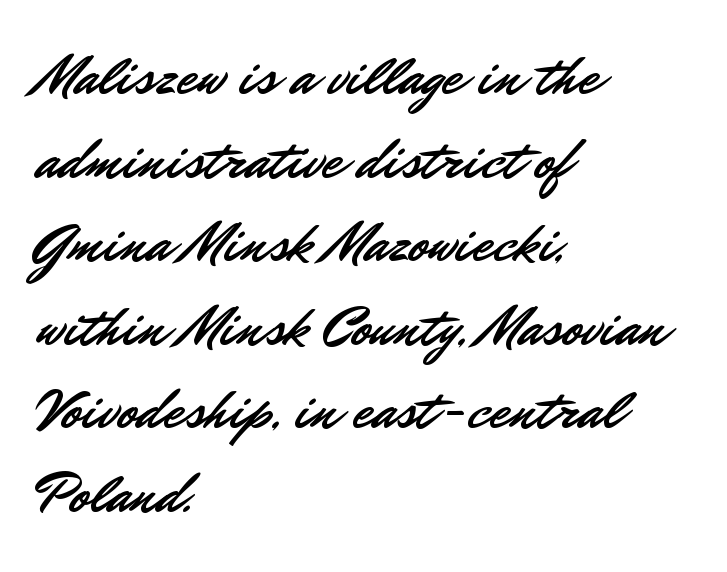
{"serif": "no", "width": "normal", "stroke_contrast": "low", "x_height": "small", "monospaced": "no", "underline": "no", "align": "left", "line_spacing": "normal", "line_spacing_ratio": 1.44, "letter_spacing": "normal", "letter_spacing_em": 0.0, "glyph_px": 58}
